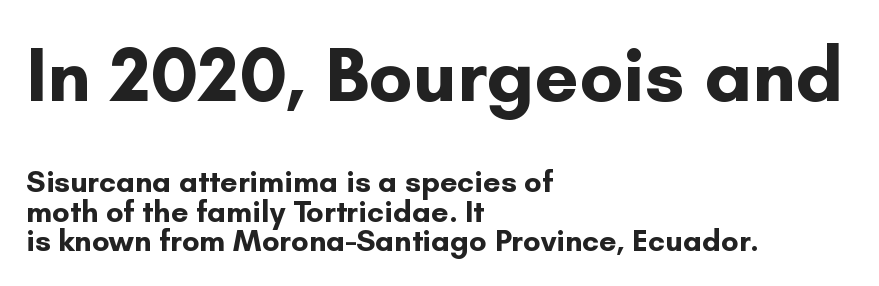
The image shows 78 px bold sans-serif type, upright; set left-aligned, tight line spacing (0.95x), normal letter spacing, not underlined; the first (top) block is 2.52x larger; low stroke contrast and a small x-height.
